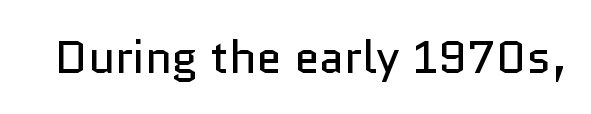
{"serif": "no", "italic": "no", "bold": "no", "weight": "regular", "width": "normal", "stroke_contrast": "low", "x_height": "medium", "monospaced": "no", "underline": "no", "letter_spacing": "normal", "letter_spacing_em": 0.0, "glyph_px": 46}
